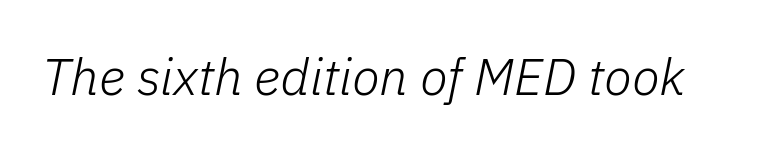
The face looks like a standard text weight, possibly lighter. In terms of posture, this sample is oblique. Honestly, there is no underline to notice here at all. The letterforms sit shoulder to shoulder at normal distance. Do the characters align in a grid? No, the font is proportional.
